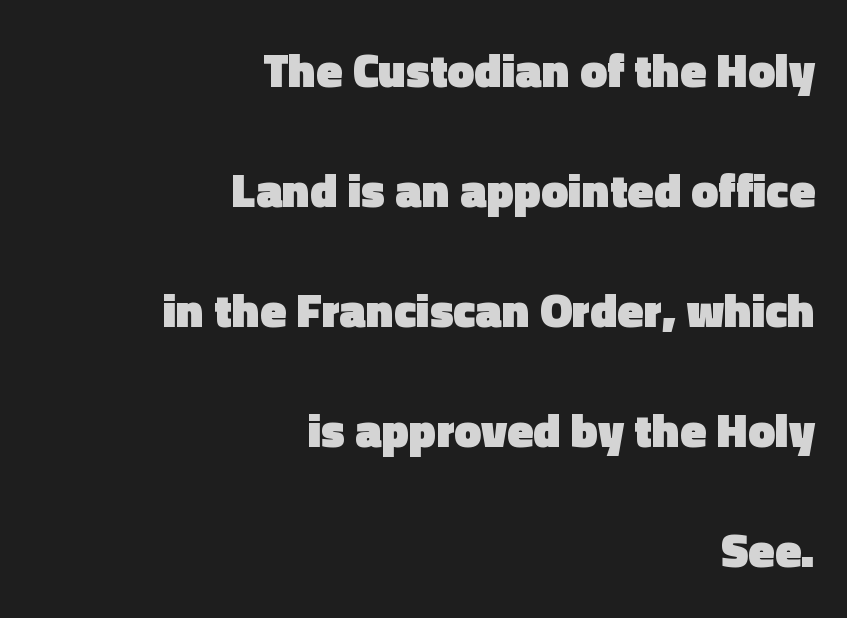
Q: Is the text bold? A: Yes.
Q: Is the text italic (slanted)? A: No, it is upright.
Q: Is the typeface a serif or a sans-serif typeface? A: Sans-serif.
Q: Is the text underlined? A: No.
Q: How is the paragraph aligned? A: Right-aligned.
Q: Is the spacing between letters normal or unusually wide? A: Normal.
Q: Is the spacing between lines tight, normal or loose? A: Loose.
Q: Width (condensed, normal, or wide)? A: Normal.
Q: x-height? A: Medium.
Q: Monospaced? A: No.
